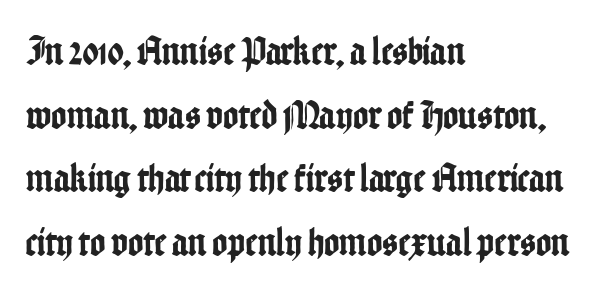
{"serif": "no", "italic": "no", "width": "condensed", "stroke_contrast": "low", "x_height": "medium", "monospaced": "no", "underline": "no", "align": "left", "line_spacing": "normal", "line_spacing_ratio": 1.55, "letter_spacing": "normal", "letter_spacing_em": 0.0, "glyph_px": 41}
